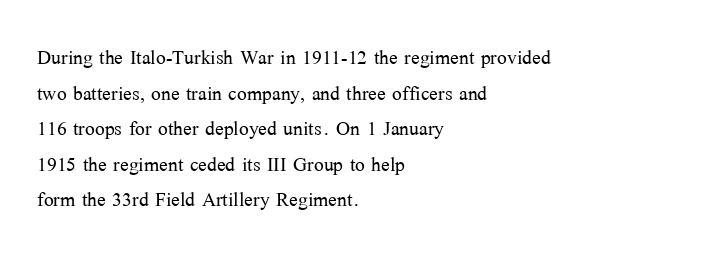
{"italic": "no", "bold": "no", "underline": "no", "align": "left", "line_spacing": "normal", "line_spacing_ratio": 1.37, "letter_spacing": "normal", "letter_spacing_em": 0.0, "glyph_px": 26}
